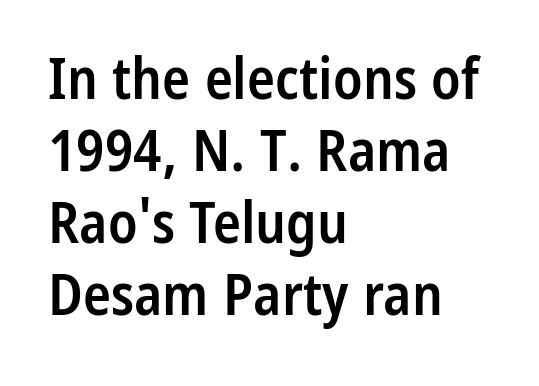
These words are printed semibold, heavier than regular yet not bold. Rule under the text: the space is simply empty. The font family rendered here belongs to the sans-serif group. This is roman type, the default non-slanted kind.
